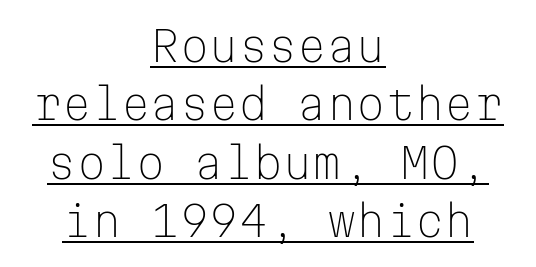
The image shows 42 px light sans-serif type, upright, monospaced; set centered, normal line spacing (1.39x), normal letter spacing, underlined; low stroke contrast and a medium x-height.
